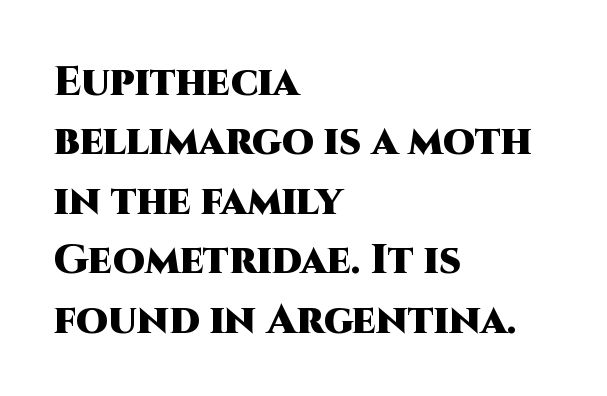
Does the leading feel generous? No, just average. The lines in this sample share a left origin and differ only in where they stop. Look at the stroke-to-counter ratio: heavy, a bold. Note: no serifs on the glyphs.
